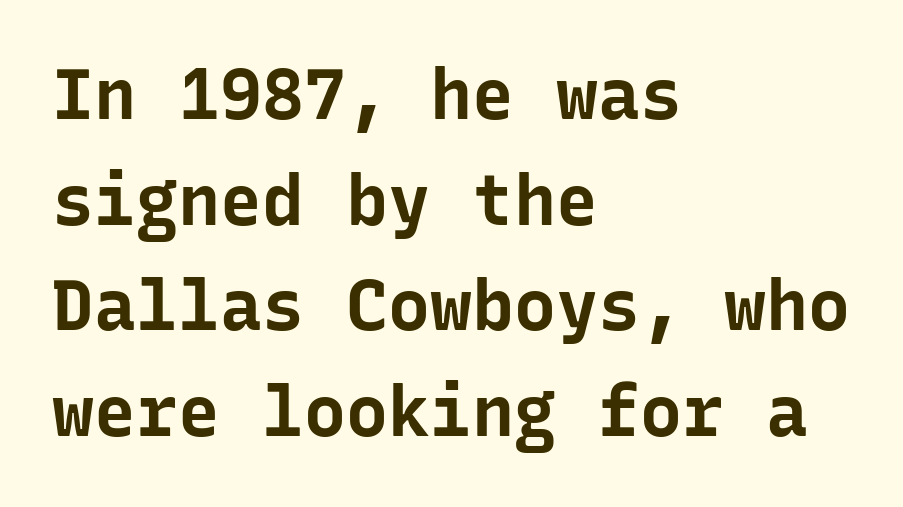
Q: Is the text bold? A: Yes.
Q: Is the text italic (slanted)? A: No, it is upright.
Q: Is the typeface a serif or a sans-serif typeface? A: Sans-serif.
Q: Is the text underlined? A: No.
Q: How is the paragraph aligned? A: Left-aligned.
Q: Is the spacing between letters normal or unusually wide? A: Normal.
Q: Is the spacing between lines tight, normal or loose? A: Normal.
Q: Width (condensed, normal, or wide)? A: Normal.
Q: Stroke contrast? A: Low.
Q: x-height? A: Medium.
Q: Monospaced? A: Yes.
